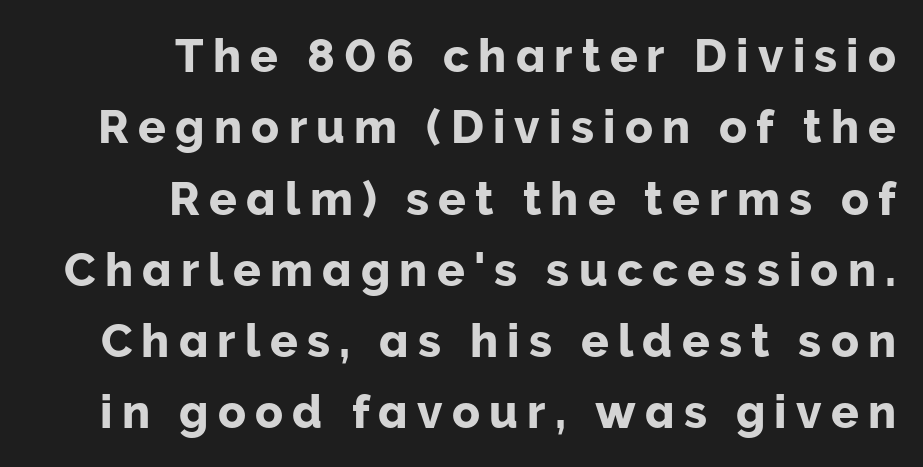
{"serif": "no", "italic": "no", "width": "normal", "stroke_contrast": "low", "x_height": "medium", "monospaced": "no", "underline": "no", "align": "right", "line_spacing": "normal", "line_spacing_ratio": 1.55, "letter_spacing": "wide", "letter_spacing_em": 0.2, "glyph_px": 46}
